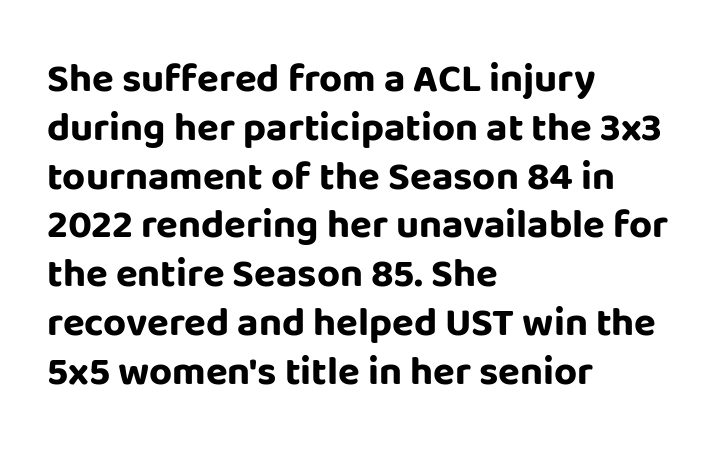
The image shows 40 px bold sans-serif type, upright; set left-aligned, line spacing 1.22x, normal letter spacing, not underlined; low stroke contrast and a large x-height.
